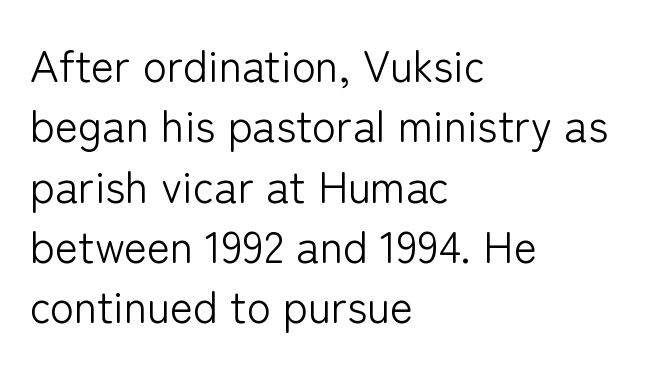
Q: Is the text bold? A: No.
Q: Is the text italic (slanted)? A: No, it is upright.
Q: Is the typeface a serif or a sans-serif typeface? A: Sans-serif.
Q: Is the text underlined? A: No.
Q: How is the paragraph aligned? A: Left-aligned.
Q: Is the spacing between letters normal or unusually wide? A: Normal.
Q: Is the spacing between lines tight, normal or loose? A: Normal.
Q: Width (condensed, normal, or wide)? A: Normal.
Q: Stroke contrast? A: Low.
Q: x-height? A: Medium.
Q: Monospaced? A: No.
